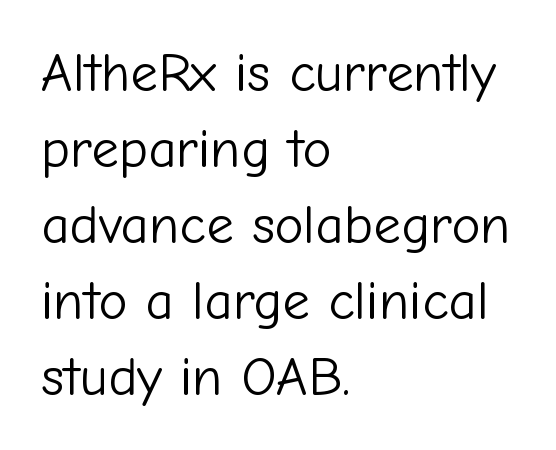
Q: Is the text bold? A: No.
Q: Is the text italic (slanted)? A: No, it is upright.
Q: Is the typeface a serif or a sans-serif typeface? A: Sans-serif.
Q: Is the text underlined? A: No.
Q: How is the paragraph aligned? A: Left-aligned.
Q: Is the spacing between letters normal or unusually wide? A: Normal.
Q: Is the spacing between lines tight, normal or loose? A: Normal.
Q: Width (condensed, normal, or wide)? A: Normal.
Q: Stroke contrast? A: Low.
Q: x-height? A: Medium.
Q: Monospaced? A: No.
